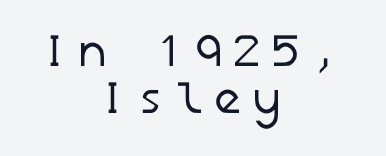
The specimen omits any rule beneath the text block's lines. Horizontally, the lines are justified to the midpoint only. Note: no serifs on the glyphs. Regarding leading, the lines here are crowded together.
